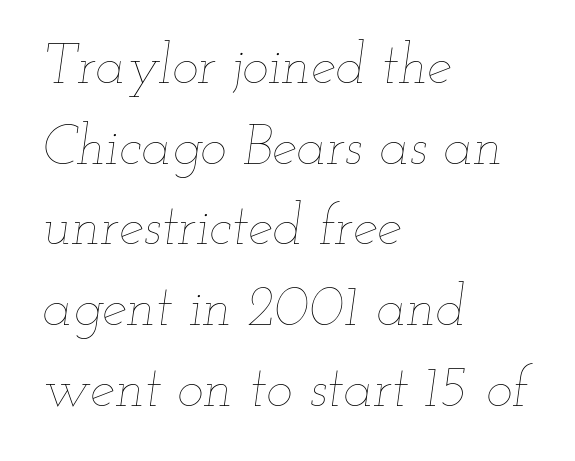
Weight: regular or lighter. Rendered with sloped, italic letterforms. Think of a printed novel: that variable character pitch is what you see here. Underlining? Definitely not there.
